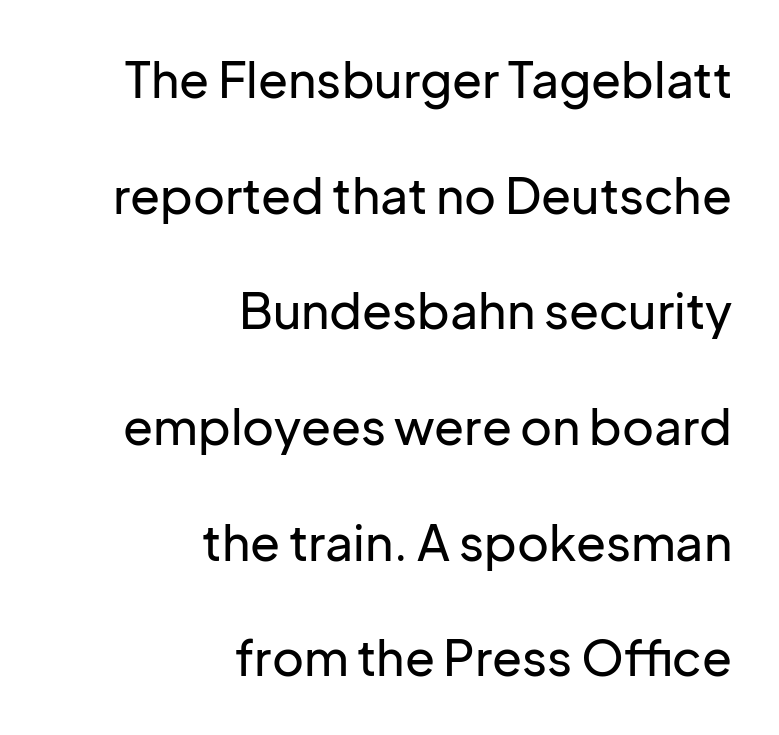
The image shows 49 px sans-serif type, upright; set right-aligned, loose line spacing (2.36x), normal letter spacing, not underlined; low stroke contrast and a medium x-height.
